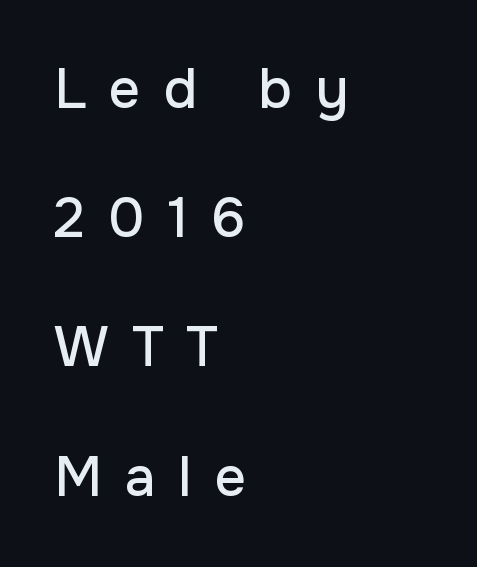
{"serif": "no", "italic": "no", "width": "normal", "stroke_contrast": "low", "x_height": "medium", "monospaced": "no", "underline": "no", "align": "left", "line_spacing": "loose", "line_spacing_ratio": 2.35, "letter_spacing": "wide", "letter_spacing_em": 0.42, "glyph_px": 55}
